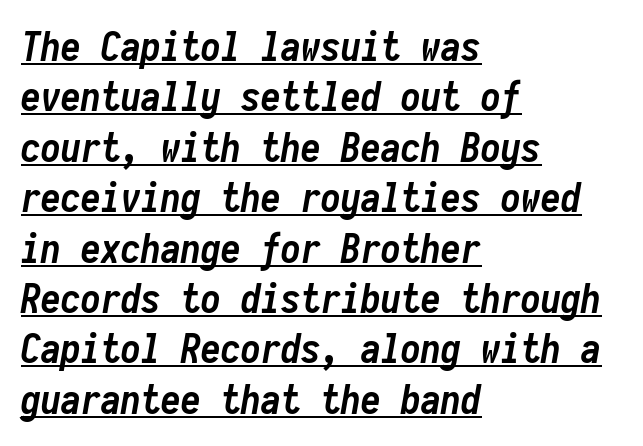
{"italic": "yes", "lean": "right", "slant_degrees": 10, "bold": "yes", "weight": "semibold", "width": "condensed", "stroke_contrast": "low", "x_height": "medium", "monospaced": "yes", "underline": "yes", "align": "left", "line_spacing": "normal", "line_spacing_ratio": 1.26, "letter_spacing": "normal", "letter_spacing_em": 0.0, "glyph_px": 40}
